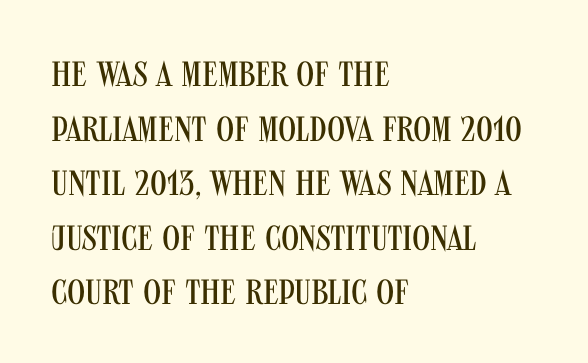
Characters remain perfectly vertical along every line. The typesetter chose a ragged-right arrangement here. The rendering uses natural spacing where letterforms have individual widths. The cut favours lightness, reaching ordinary text weight at its darkest. This rendering leaves character spacing at its baseline value. Plain, unruled lines of type.
